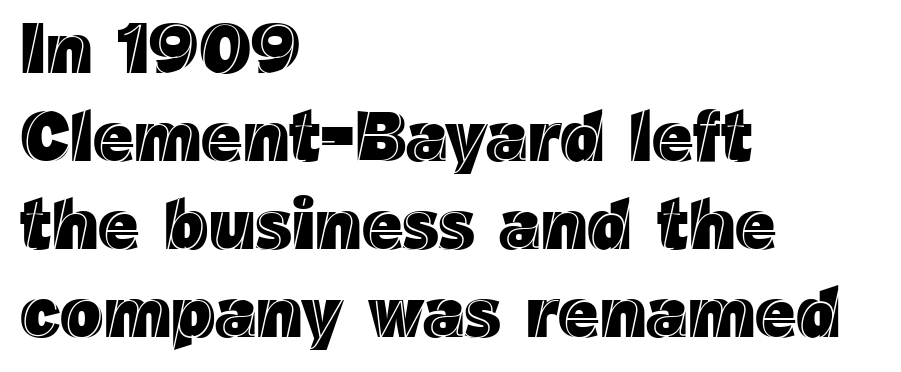
Which margin do the lines hug? The left one — the right edge is uneven. The specimen reads as upright at a glance. Character widths vary here, with narrow letters taking less room than wide ones. Characters follow at the spacing the type designer built in. This rendering features lettering with no underline.
